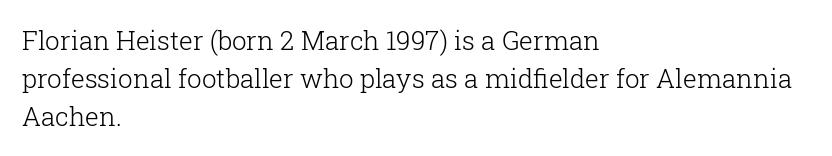
{"italic": "no", "bold": "no", "underline": "no", "align": "left", "line_spacing": "normal", "line_spacing_ratio": 1.46, "letter_spacing": "normal", "letter_spacing_em": 0.0, "glyph_px": 26}
